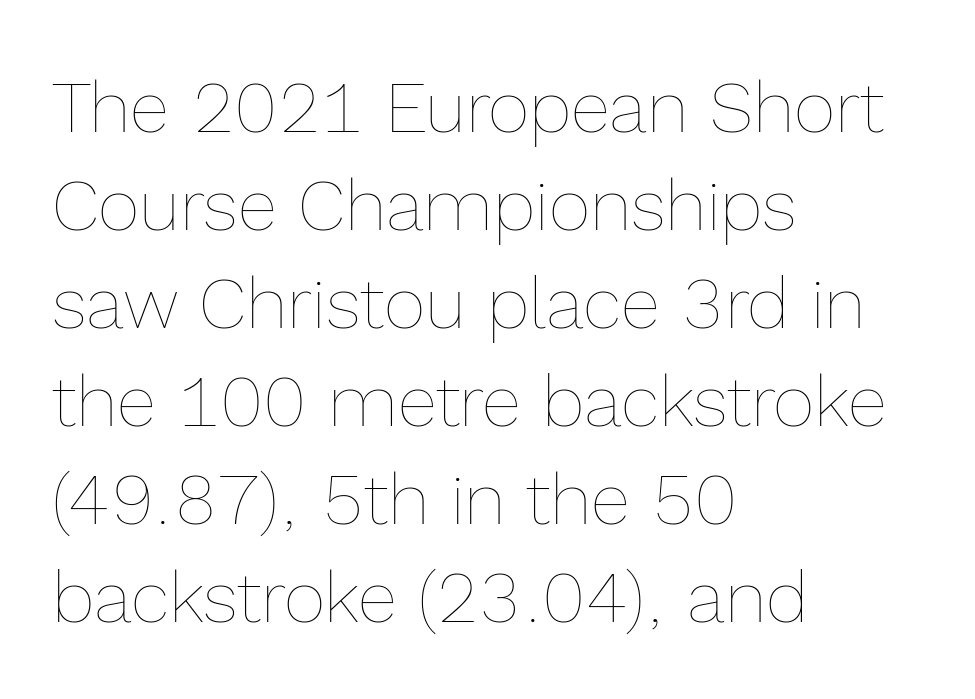
The image shows 72 px thin type, upright; set left-aligned, normal line spacing (1.36x), normal letter spacing, not underlined; a medium x-height.
